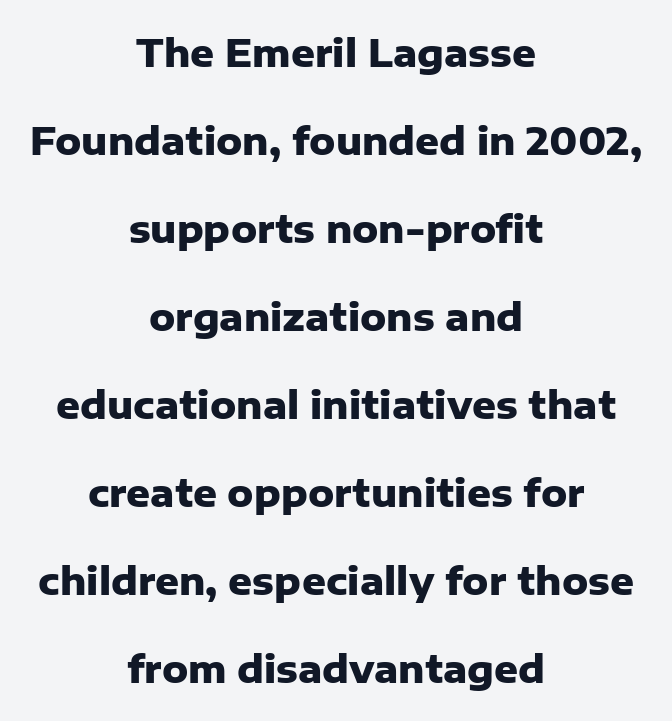
Q: Is the text bold? A: Yes.
Q: Is the text italic (slanted)? A: No, it is upright.
Q: Is the typeface a serif or a sans-serif typeface? A: Sans-serif.
Q: Is the text underlined? A: No.
Q: How is the paragraph aligned? A: Centered.
Q: Is the spacing between letters normal or unusually wide? A: Normal.
Q: Is the spacing between lines tight, normal or loose? A: Loose.
Q: Width (condensed, normal, or wide)? A: Normal.
Q: Stroke contrast? A: Low.
Q: x-height? A: Medium.
Q: Monospaced? A: No.
